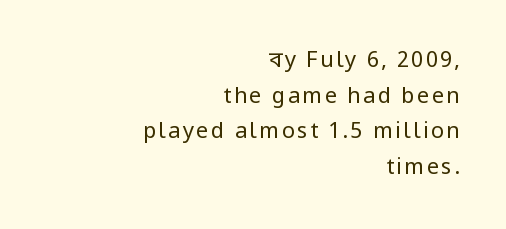
Regarding leading, the lines here are spaced in the standard way. Honestly, there is no underline to notice here at all. These lines stack with their right ends in a neat column. On a weight scale, this lands at 450 or below.
